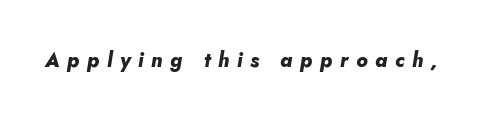
{"italic": "yes", "lean": "right", "slant_degrees": 10, "bold": "yes", "underline": "no", "letter_spacing": "wide", "letter_spacing_em": 0.38, "glyph_px": 20}
